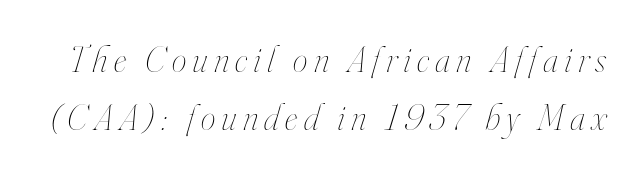
{"italic": "yes", "lean": "right", "slant_degrees": 16, "bold": "no", "weight": "thin", "width": "condensed", "stroke_contrast": "high", "x_height": "small", "monospaced": "no", "underline": "no", "line_spacing": "normal", "line_spacing_ratio": 1.56, "glyph_px": 37}
